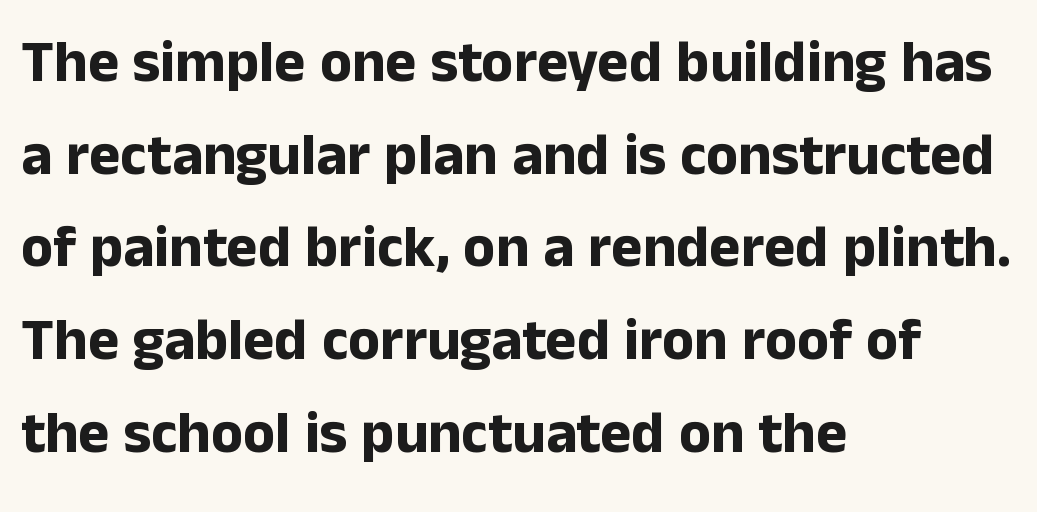
The image shows 59 px bold sans-serif type, upright; set left-aligned, normal line spacing (1.57x), normal letter spacing, not underlined; low stroke contrast and a medium x-height.
